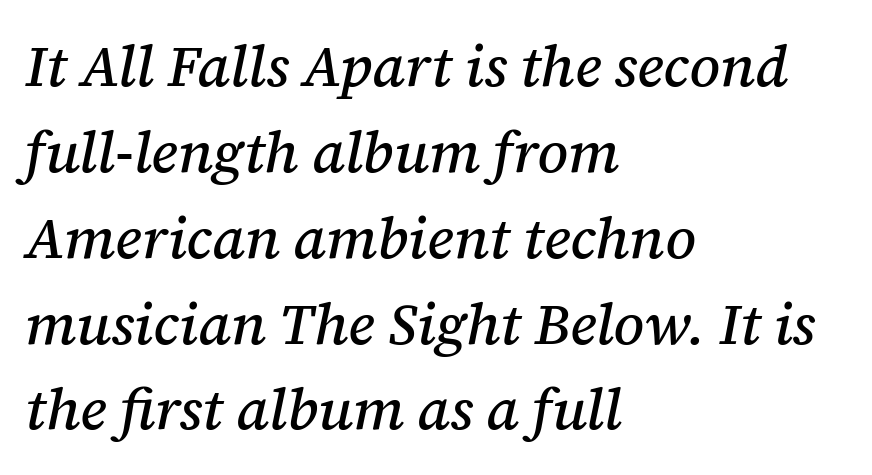
Q: Is the text italic (slanted)? A: Yes, it leans right by about 12 degrees.
Q: Is the typeface a serif or a sans-serif typeface? A: Serif.
Q: Is the text underlined? A: No.
Q: How is the paragraph aligned? A: Left-aligned.
Q: Is the spacing between letters normal or unusually wide? A: Normal.
Q: Is the spacing between lines tight, normal or loose? A: Normal.
Q: Width (condensed, normal, or wide)? A: Normal.
Q: Stroke contrast? A: Medium.
Q: x-height? A: Medium.
Q: Monospaced? A: No.
